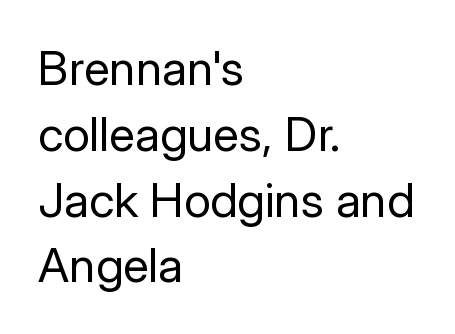
Only glyphs here, with clear space below each row. Proportional: the letters do not fall into vertical columns. Compared with a typical body face, this is equally light or lighter still. Casual observation: everything's shoved over to the left. Notice how the stems are strictly vertical — no italics here. Is this a sans? Yes — the strokes have no serifs.
